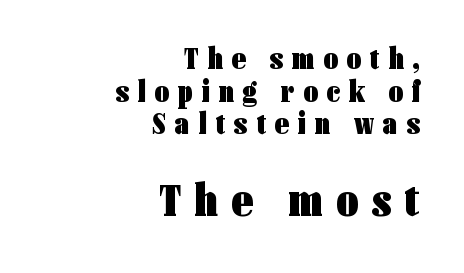
Q: Is the text bold? A: Yes.
Q: Is the text italic (slanted)? A: No, it is upright.
Q: Is the typeface a serif or a sans-serif typeface? A: Sans-serif.
Q: Is the text underlined? A: No.
Q: How is the paragraph aligned? A: Right-aligned.
Q: Is the spacing between letters normal or unusually wide? A: Unusually wide.
Q: Is the spacing between lines tight, normal or loose? A: Tight.
Q: Which block of text is set in a larger size, the first (top) or the second (bottom)? A: The second (bottom) one.
Q: Width (condensed, normal, or wide)? A: Condensed.
Q: Stroke contrast? A: Low.
Q: x-height? A: Medium.
Q: Monospaced? A: No.
